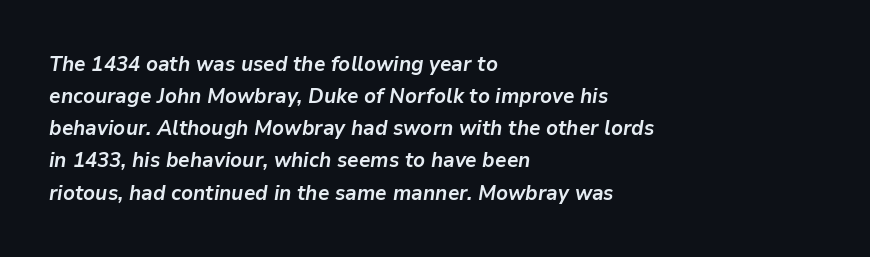
Regarding leading, the lines here are spaced in the standard way. Is the type bold? Yes — the strokes are clearly thick and heavy. Descenders hang freely into open space. Here the glyphs are tracked normally, forming tight word shapes.
